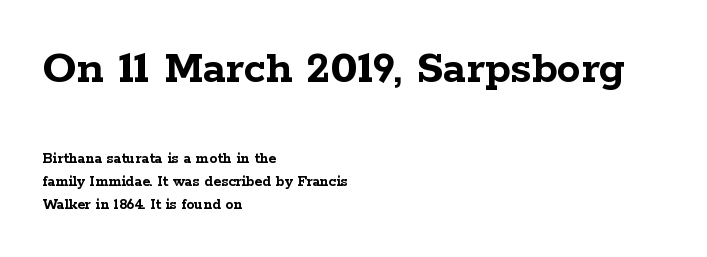
{"serif": "yes", "italic": "no", "bold": "yes", "weight": "semibold", "width": "wide", "stroke_contrast": "low", "x_height": "medium", "monospaced": "no", "underline": "no", "align": "left", "line_spacing": "normal", "line_spacing_ratio": 1.43, "letter_spacing": "normal", "letter_spacing_em": 0.0, "larger_block": "first", "size_ratio": 3.0, "glyph_px": 48}
